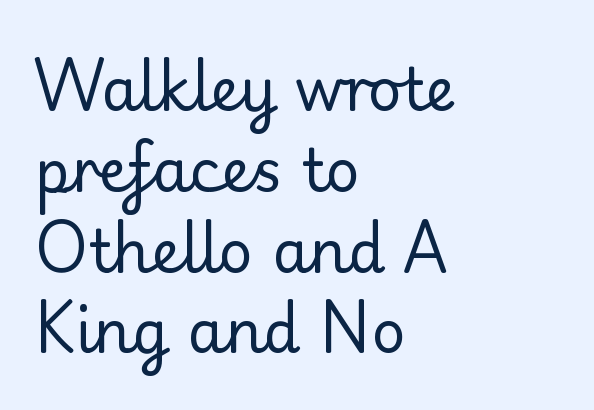
Q: Is the text bold? A: No.
Q: Is the text italic (slanted)? A: No, it is upright.
Q: Is the typeface a serif or a sans-serif typeface? A: Serif.
Q: Is the text underlined? A: No.
Q: How is the paragraph aligned? A: Left-aligned.
Q: Is the spacing between letters normal or unusually wide? A: Normal.
Q: Is the spacing between lines tight, normal or loose? A: Normal.
Q: Width (condensed, normal, or wide)? A: Normal.
Q: Stroke contrast? A: Low.
Q: x-height? A: Small.
Q: Monospaced? A: No.
